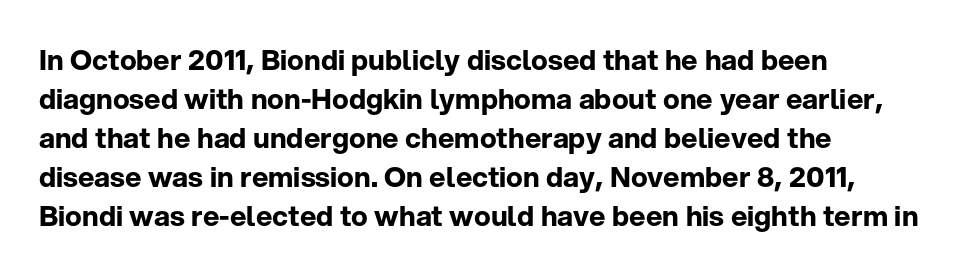
Q: Is the text bold? A: Yes.
Q: Is the text italic (slanted)? A: No, it is upright.
Q: Is the typeface a serif or a sans-serif typeface? A: Sans-serif.
Q: Is the text underlined? A: No.
Q: How is the paragraph aligned? A: Left-aligned.
Q: Is the spacing between letters normal or unusually wide? A: Normal.
Q: Is the spacing between lines tight, normal or loose? A: Normal.
Q: Width (condensed, normal, or wide)? A: Normal.
Q: Stroke contrast? A: Low.
Q: x-height? A: Medium.
Q: Monospaced? A: No.
